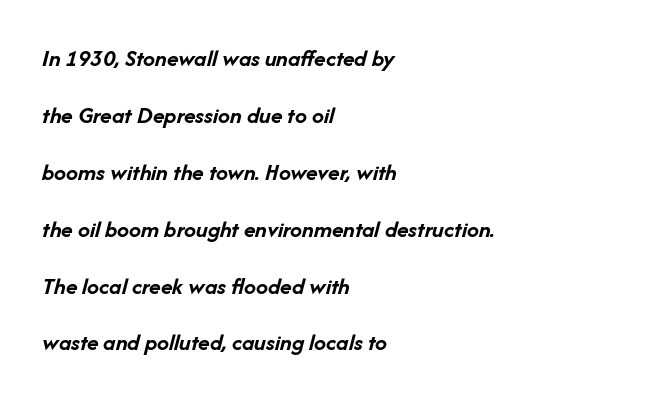
Notice how the stems are inclined rather than vertical — that's the hallmark of italics. Vertical spacing — loose. The foot of each line stays bare and open. Left-aligned paragraph, ragged on the right. Strong, thick strokes mark this as bold type.
